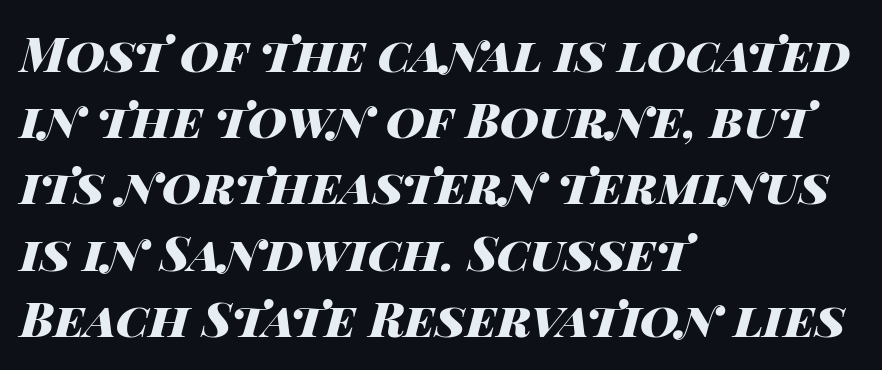
The image shows 48 px heavy, wide type, italic (leaning right); set left-aligned, normal line spacing (1.38x), normal letter spacing, not underlined; high stroke contrast and a large x-height.
